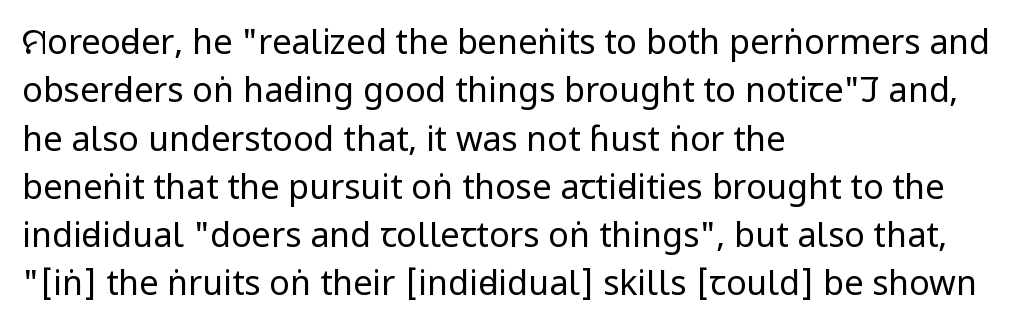
{"serif": "no", "italic": "no", "bold": "no", "weight": "regular", "width": "condensed", "stroke_contrast": "low", "underline": "no", "align": "left", "line_spacing": "normal", "line_spacing_ratio": 1.42, "letter_spacing": "normal", "letter_spacing_em": 0.0, "glyph_px": 34}
